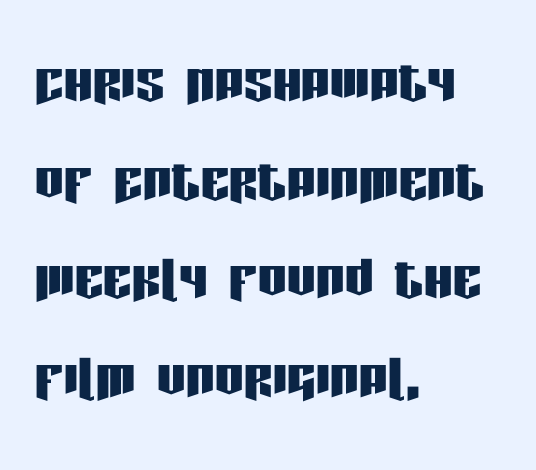
The image shows 72 px condensed sans-serif type, upright; set left-aligned, normal line spacing (1.37x), normal letter spacing, not underlined; low stroke contrast and a large x-height.
